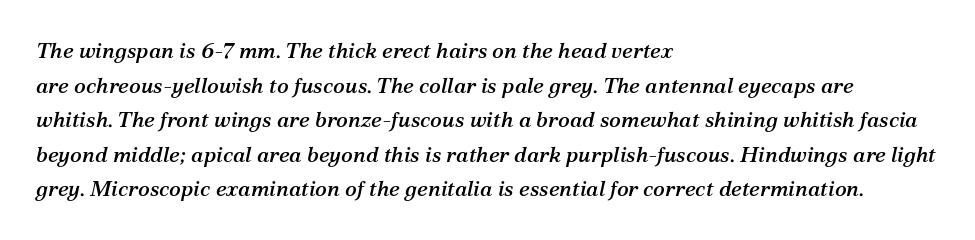
The image shows 22 px text type, italic (leaning right); set left-aligned, normal line spacing (1.57x), normal letter spacing, not underlined.
